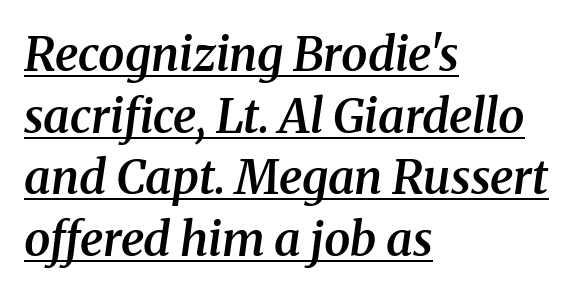
Q: Is the text bold? A: Semi-bold.
Q: Is the text italic (slanted)? A: Yes, it leans right by about 8 degrees.
Q: Is the typeface a serif or a sans-serif typeface? A: Serif.
Q: Is the text underlined? A: Yes.
Q: How is the paragraph aligned? A: Left-aligned.
Q: Is the spacing between letters normal or unusually wide? A: Normal.
Q: Is the spacing between lines tight, normal or loose? A: Normal.
Q: Width (condensed, normal, or wide)? A: Normal.
Q: Stroke contrast? A: Medium.
Q: x-height? A: Medium.
Q: Monospaced? A: No.
